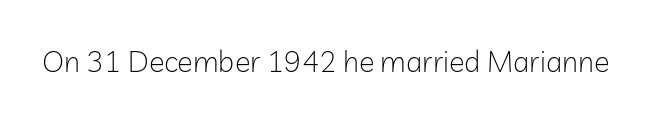
Type without underlining. Are there feet on the stems? There aren't — it's a sans. Spacing verdict: proportional, widths tailored to each character. The letterforms sit shoulder to shoulder at normal distance. The specimen reads as upright at a glance. The strokes carry an ordinary text weight at most.
